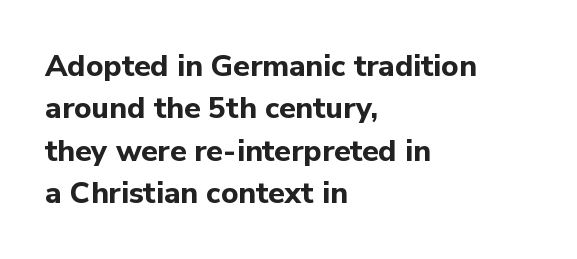
The face used here is a sans, in the tradition of grotesques and geometrics. Style check: upright. In terms of leading, this rendering sits right in the middle. The space directly below the letters is spotless. Looks like regular typesetting: each glyph gets only the width it needs.
